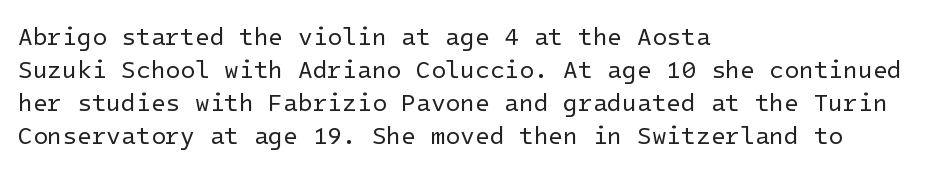
{"italic": "no", "bold": "no", "underline": "no", "align": "left", "line_spacing": "normal", "line_spacing_ratio": 1.38, "letter_spacing": "normal", "letter_spacing_em": 0.0, "glyph_px": 24}
